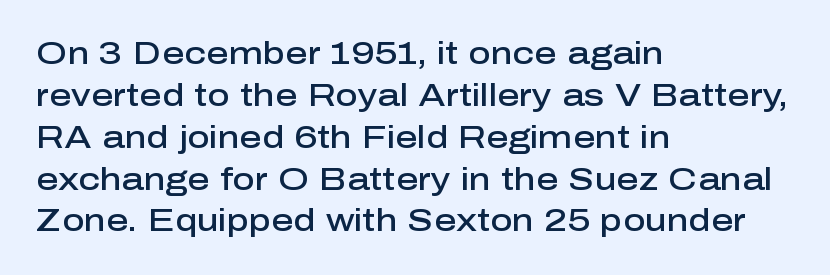
{"serif": "no", "italic": "no", "bold": "semi", "weight": "semibold", "width": "normal", "stroke_contrast": "low", "x_height": "medium", "monospaced": "no", "underline": "no", "align": "left", "line_spacing": "normal", "line_spacing_ratio": 1.35, "letter_spacing": "normal", "letter_spacing_em": 0.0, "glyph_px": 31}
